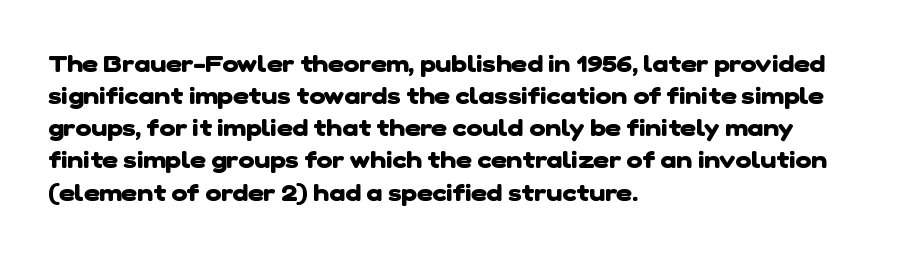
Each glyph is drawn with heavy, bold strokes. Compared with typical body copy, the letter spacing here is the same. Regarding leading, the lines here are spaced in the standard way. Where is the straight margin? On the left. Descenders hang freely into open space.
